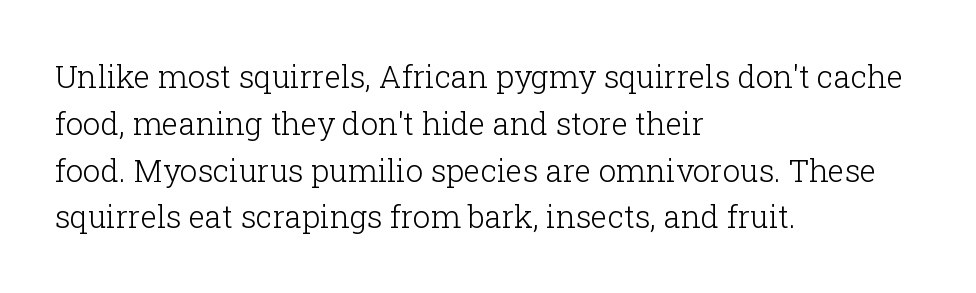
{"serif": "yes", "italic": "no", "bold": "no", "weight": "light", "width": "normal", "stroke_contrast": "low", "x_height": "medium", "monospaced": "no", "underline": "no", "align": "left", "line_spacing": "normal", "line_spacing_ratio": 1.51, "letter_spacing": "normal", "letter_spacing_em": 0.0, "glyph_px": 31}
